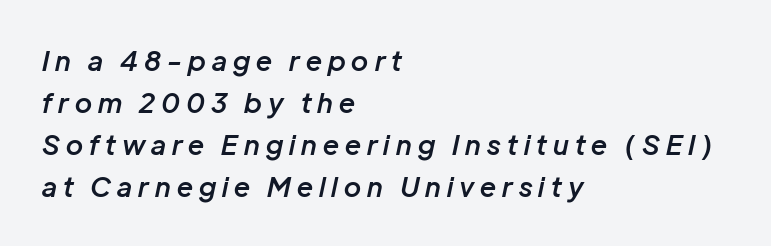
{"italic": "yes", "lean": "right", "slant_degrees": 12, "bold": "semi", "underline": "no", "align": "left", "line_spacing": "normal", "line_spacing_ratio": 1.55, "letter_spacing": "wide", "letter_spacing_em": 0.23, "glyph_px": 27}
